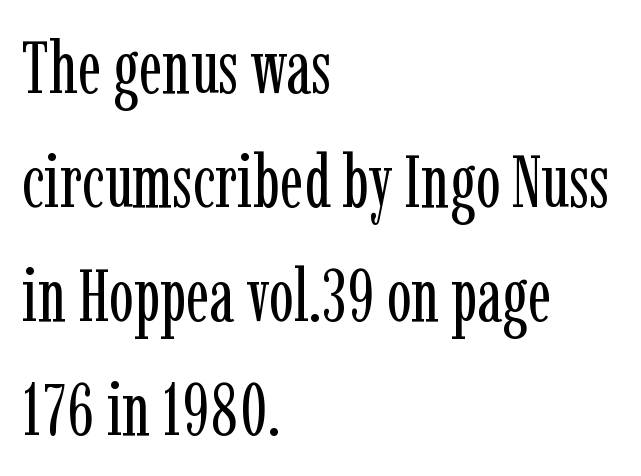
The paragraph has a hard left edge and a soft right edge. The letters stand upright; this is a roman face. One glance says typical: line gaps are just what's usual. The space directly below the letters is spotless.
